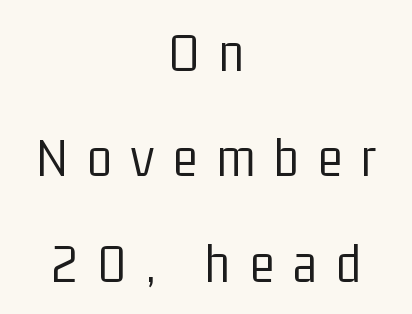
{"serif": "no", "italic": "no", "bold": "no", "weight": "light", "width": "condensed", "stroke_contrast": "low", "x_height": "medium", "monospaced": "no", "underline": "no", "align": "center", "line_spacing_ratio": 1.85, "letter_spacing": "wide", "letter_spacing_em": 0.34, "glyph_px": 57}
